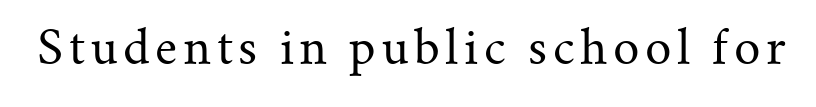
Q: Is the text bold? A: No.
Q: Is the text italic (slanted)? A: No, it is upright.
Q: Is the typeface a serif or a sans-serif typeface? A: Serif.
Q: Is the text underlined? A: No.
Q: Width (condensed, normal, or wide)? A: Normal.
Q: Stroke contrast? A: Medium.
Q: x-height? A: Small.
Q: Monospaced? A: No.
